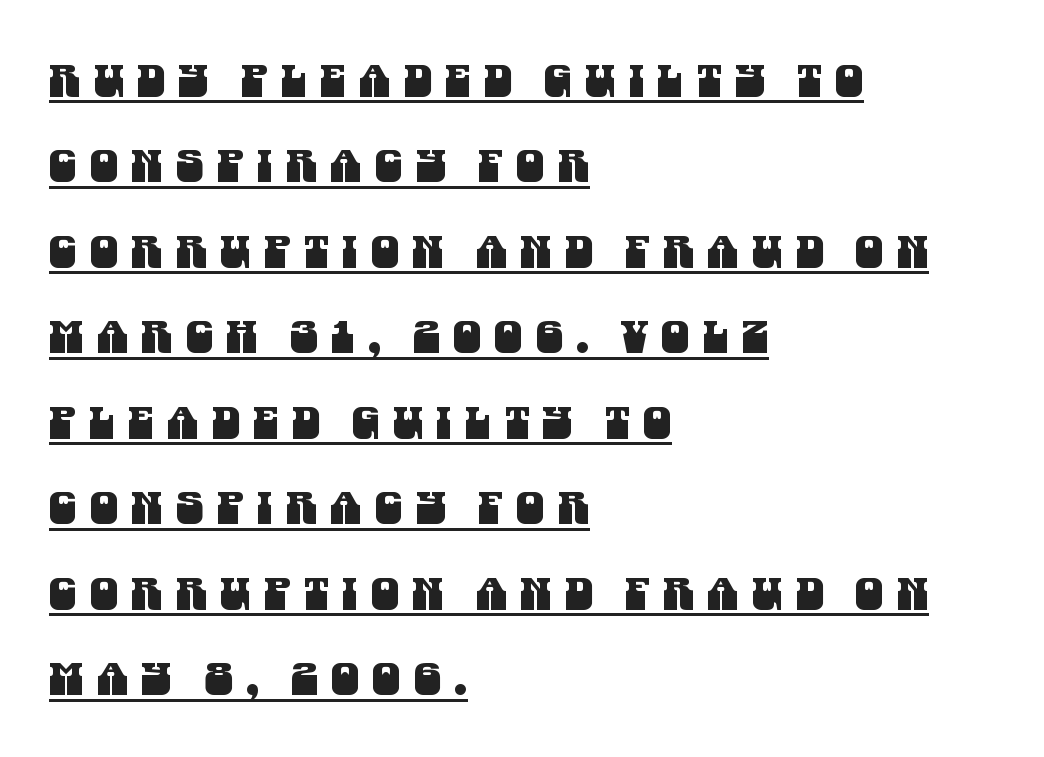
Q: Is the typeface a serif or a sans-serif typeface? A: Sans-serif.
Q: Is the text underlined? A: Yes.
Q: How is the paragraph aligned? A: Left-aligned.
Q: Is the spacing between letters normal or unusually wide? A: Unusually wide.
Q: Is the spacing between lines tight, normal or loose? A: Loose.
Q: Width (condensed, normal, or wide)? A: Condensed.
Q: Stroke contrast? A: Medium.
Q: x-height? A: Large.
Q: Monospaced? A: No.
